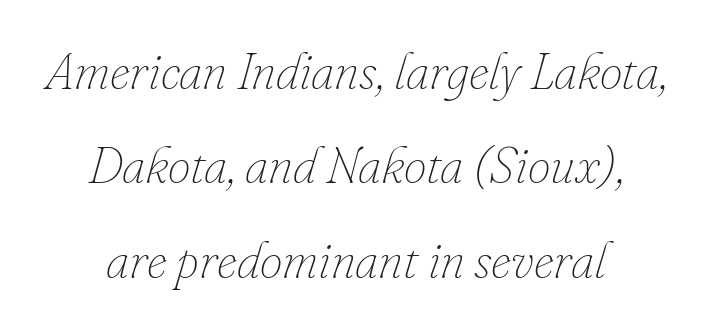
Is this a fixed-width face? No — the glyphs have proportional, varying widths. An italicized treatment has been applied to the whole sample. Think standard paragraph weight, or any step lighter than that. Default kerning and tracking; the words read as compact shapes.
